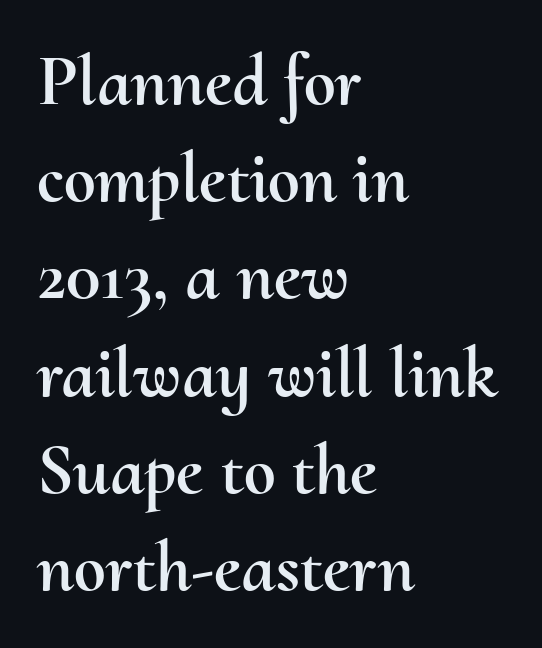
The image shows 72 px text type, upright; set left-aligned, normal line spacing (1.35x), normal letter spacing, not underlined; medium stroke contrast and a small x-height.
